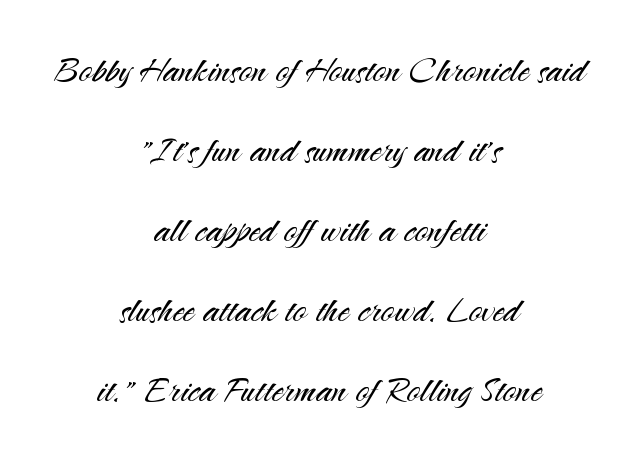
Q: Is the text bold? A: No.
Q: Is the text italic (slanted)? A: Yes.
Q: Is the typeface a serif or a sans-serif typeface? A: Sans-serif.
Q: Is the text underlined? A: No.
Q: How is the paragraph aligned? A: Centered.
Q: Is the spacing between letters normal or unusually wide? A: Normal.
Q: Width (condensed, normal, or wide)? A: Normal.
Q: Stroke contrast? A: Medium.
Q: x-height? A: Small.
Q: Monospaced? A: No.
